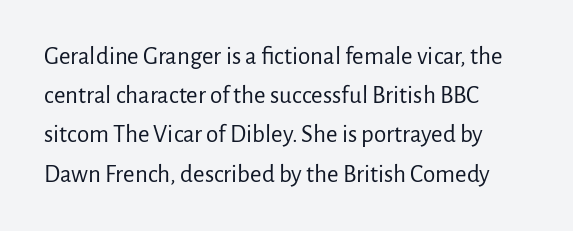
Q: Is the text bold? A: No.
Q: Is the text italic (slanted)? A: No, it is upright.
Q: Is the text underlined? A: No.
Q: How is the paragraph aligned? A: Left-aligned.
Q: Is the spacing between letters normal or unusually wide? A: Normal.
Q: Is the spacing between lines tight, normal or loose? A: Normal.
